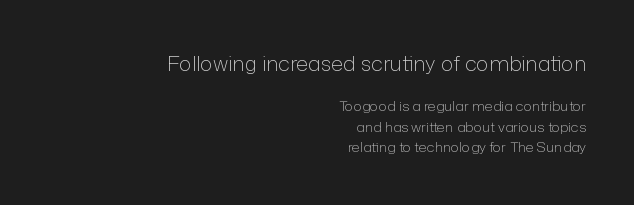
Tall strokes in this sample are plumb rather than angled. Line endings align vertically; line beginnings do not. Nothing heavy about these letters — not bold at all. One glance says typical: line gaps are just what's usual.
